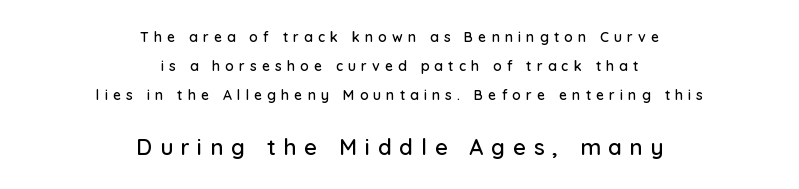
Compare the two chunks: the lower has the greater cap height. Visually the block forms a symmetrical silhouette, jagged on both flanks. The space directly below the letters is spotless. These lines have a slow, spaced-out rhythm from letter to letter. Line spacing here is loose.
